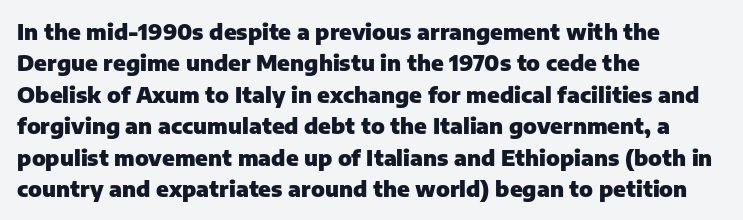
{"italic": "no", "bold": "yes", "underline": "no", "align": "left", "line_spacing": "normal", "line_spacing_ratio": 1.43, "letter_spacing": "normal", "letter_spacing_em": 0.0, "glyph_px": 22}
